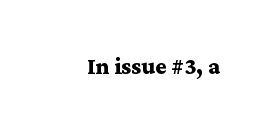
{"serif": "yes", "italic": "no", "bold": "yes", "weight": "semibold", "width": "wide", "stroke_contrast": "medium", "x_height": "medium", "monospaced": "no", "underline": "no", "letter_spacing": "normal", "letter_spacing_em": 0.0, "glyph_px": 30}
